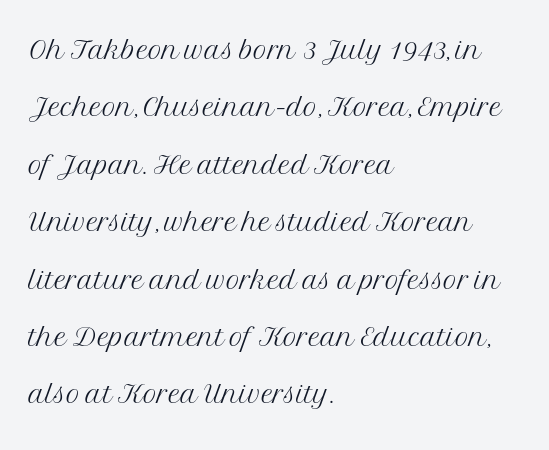
Type without underlining. Is this a fixed-width face? No — the glyphs have proportional, varying widths. Bold? No — there's no thickening of the strokes. This is serif lettering, the kind often seen in printed books. Horizontal bands of white between lines are of average thickness.
